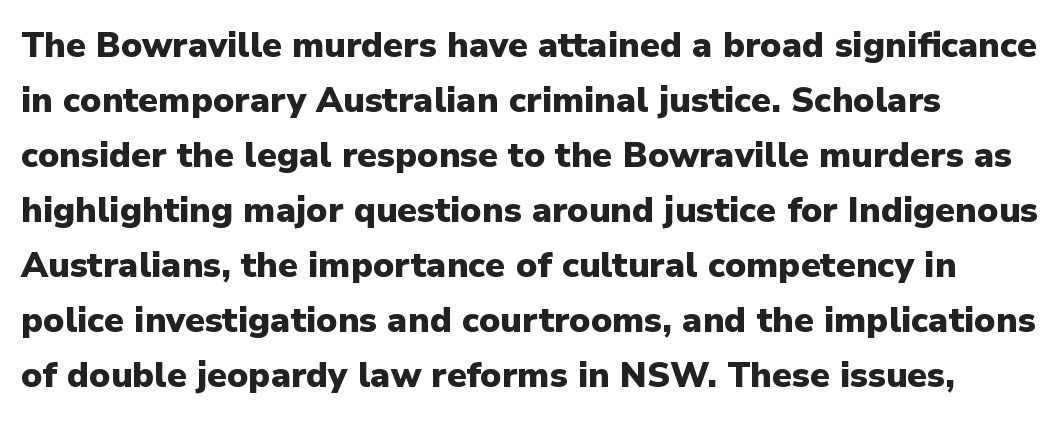
The type is set solid horizontally, with unmodified tracking. The letters are bold, with thick, heavy strokes. Style check: upright. Unmarked baselines from the first word to the last. The letters advance in unequal steps, a hallmark of proportional type. Check where the strokes stop: nothing finishes them off — pure sans.
